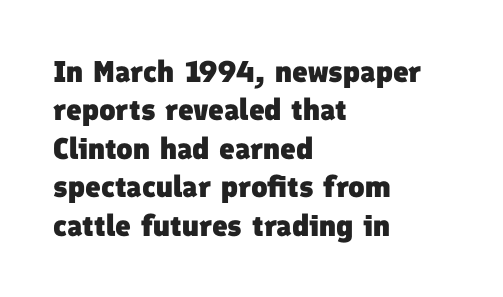
{"serif": "no", "bold": "yes", "weight": "heavy", "width": "normal", "stroke_contrast": "low", "x_height": "medium", "monospaced": "no", "underline": "no", "align": "left", "line_spacing": "normal", "line_spacing_ratio": 1.28, "letter_spacing": "normal", "letter_spacing_em": 0.0, "glyph_px": 30}
